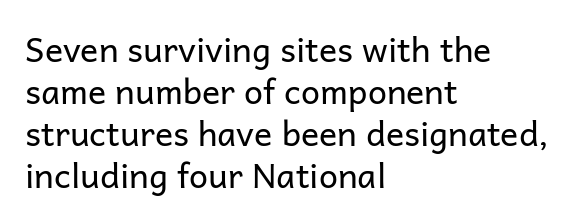
The image shows 34 px regular-weight sans-serif type, upright; set left-aligned, line spacing 1.24x, normal letter spacing, not underlined; low stroke contrast and a medium x-height.
